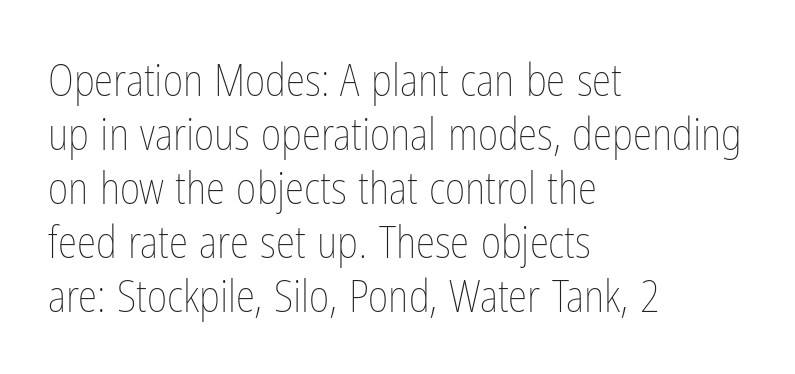
Proportional: the letters do not fall into vertical columns. The passage shown is not underscored anywhere. These lines keep a tight, regular rhythm from letter to letter. A roman cut, with each character standing at attention.
